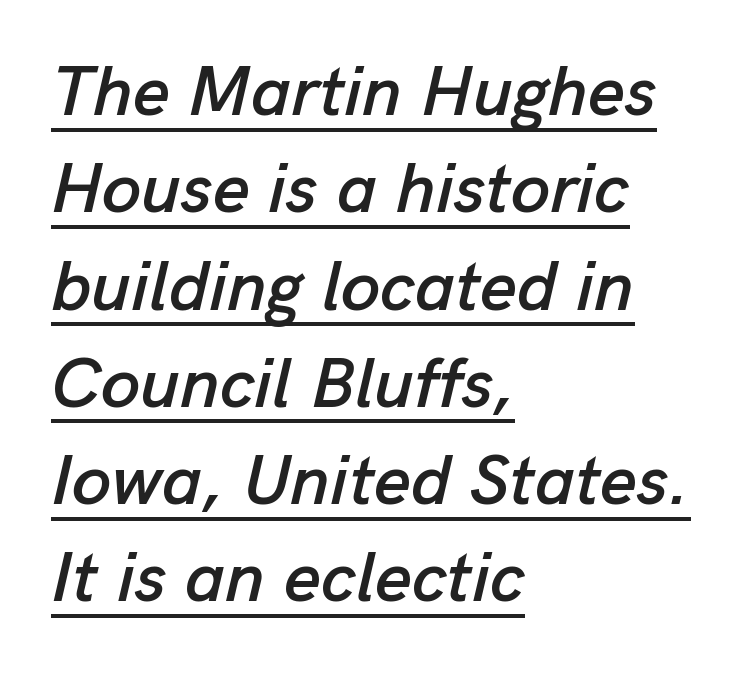
The image shows 71 px text type, italic (leaning right); set left-aligned, normal line spacing (1.37x), normal letter spacing, underlined; low stroke contrast and a medium x-height.
